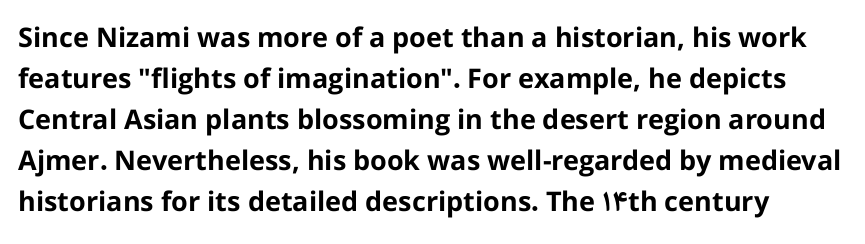
The image shows 27 px bold type, upright; set normal line spacing (1.52x), normal letter spacing, not underlined.
